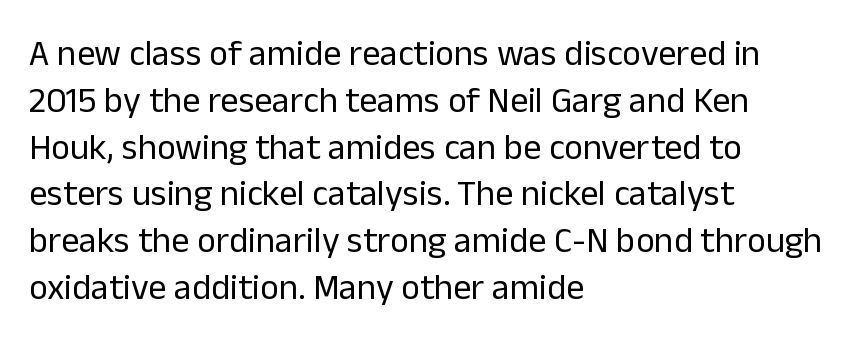
{"serif": "no", "italic": "no", "bold": "no", "weight": "regular", "width": "normal", "stroke_contrast": "low", "x_height": "medium", "monospaced": "no", "underline": "no", "align": "left", "line_spacing": "normal", "line_spacing_ratio": 1.3, "letter_spacing": "normal", "letter_spacing_em": 0.0, "glyph_px": 36}
